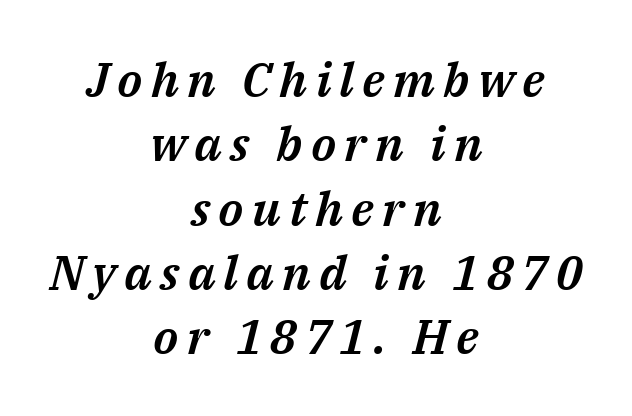
{"italic": "yes", "lean": "right", "slant_degrees": 14, "width": "normal", "stroke_contrast": "medium", "x_height": "medium", "monospaced": "no", "underline": "no", "align": "center", "line_spacing": "normal", "line_spacing_ratio": 1.34, "glyph_px": 48}
